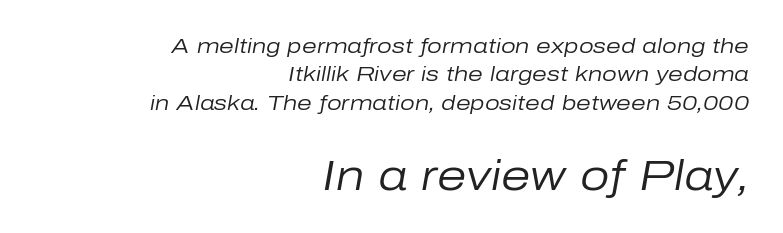
Q: Is the text bold? A: No.
Q: Is the text italic (slanted)? A: Yes, it leans right by about 10 degrees.
Q: Is the text underlined? A: No.
Q: How is the paragraph aligned? A: Right-aligned.
Q: Is the spacing between letters normal or unusually wide? A: Normal.
Q: Is the spacing between lines tight, normal or loose? A: Normal.
Q: Which block of text is set in a larger size, the first (top) or the second (bottom)? A: The second (bottom) one.
Q: Width (condensed, normal, or wide)? A: Normal.
Q: Stroke contrast? A: Low.
Q: x-height? A: Medium.
Q: Monospaced? A: No.
